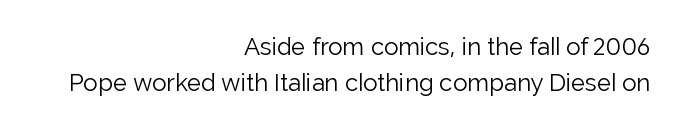
Has an underline been added? It has not. Ascenders rise straight up at ninety degrees. The paragraph shown leans on its right margin. Between one letter and the next there's only the usual sliver of space.
